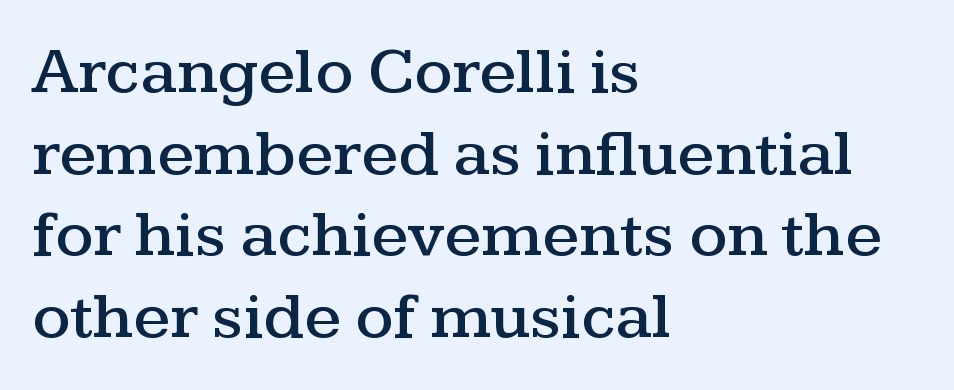
Typeset ragged right — the left edge is the straight one. A typesetter would label this face a serif. The rendering keeps characters at their native spacing. Ordinary non-slanted type is in use. Think of a printed novel: that variable character pitch is what you see here. The words here are not underlined.
